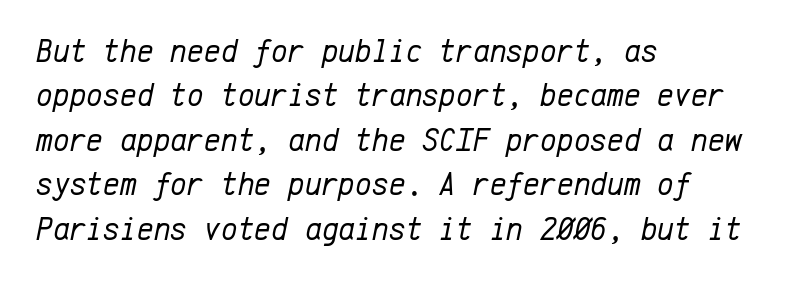
Notice how the stems are inclined rather than vertical — that's the hallmark of italics. These lines are rendered in a fixed-pitch font. Weight: not bold — regular or lighter. These lines stack with their left ends in a neat column. Default kerning and tracking; the words read as compact shapes. The words here are not underlined.
